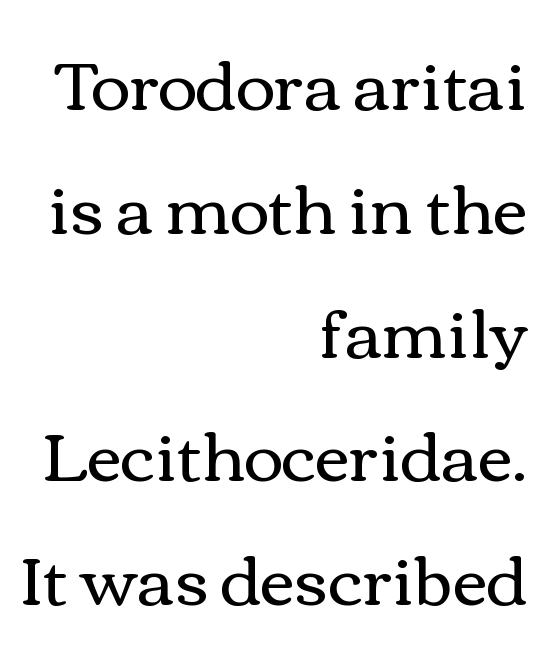
A quiet, ordinary-to-light weight characterises the typeface. Posture: straight, roman, zero tilt. Which margin do the lines hug? The right one — the left edge is uneven. The passage shown is typed in a proportional face where columns would drift.
